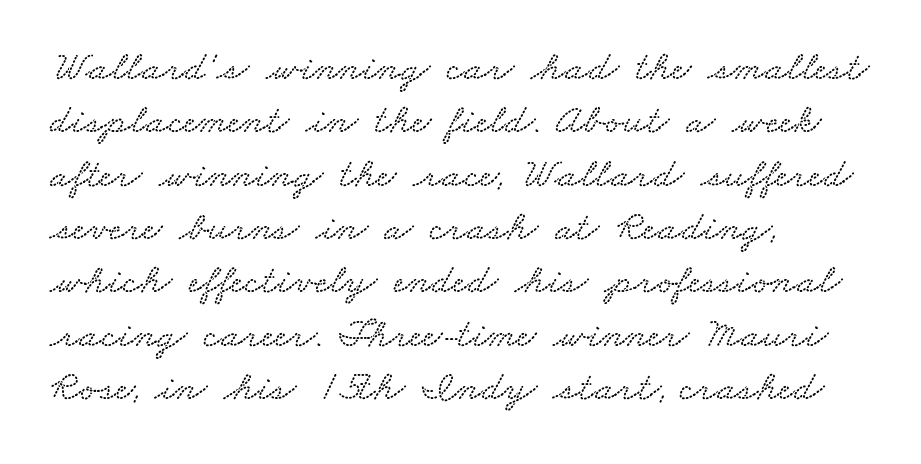
{"width": "wide", "stroke_contrast": "low", "x_height": "small", "monospaced": "no", "underline": "no", "align": "left", "line_spacing": "normal", "line_spacing_ratio": 1.27, "letter_spacing": "normal", "letter_spacing_em": 0.0, "glyph_px": 42}
